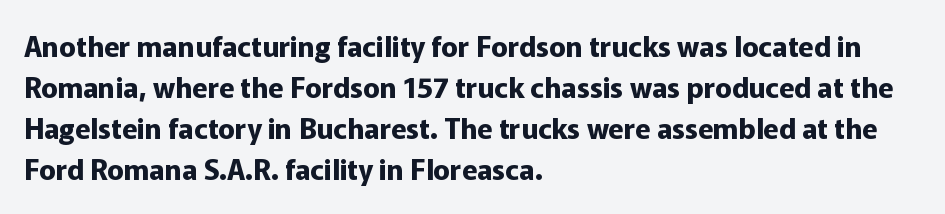
The image shows 28 px bold sans-serif type, upright; set left-aligned, normal line spacing (1.47x), normal letter spacing, not underlined; low stroke contrast and a medium x-height.
